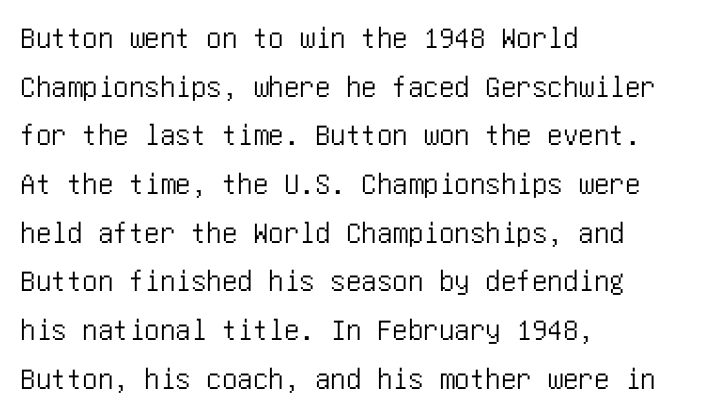
Q: Is the text italic (slanted)? A: No, it is upright.
Q: Is the typeface a serif or a sans-serif typeface? A: Sans-serif.
Q: Is the text underlined? A: No.
Q: How is the paragraph aligned? A: Left-aligned.
Q: Is the spacing between letters normal or unusually wide? A: Normal.
Q: Is the spacing between lines tight, normal or loose? A: Normal.
Q: Width (condensed, normal, or wide)? A: Condensed.
Q: Stroke contrast? A: Low.
Q: x-height? A: Large.
